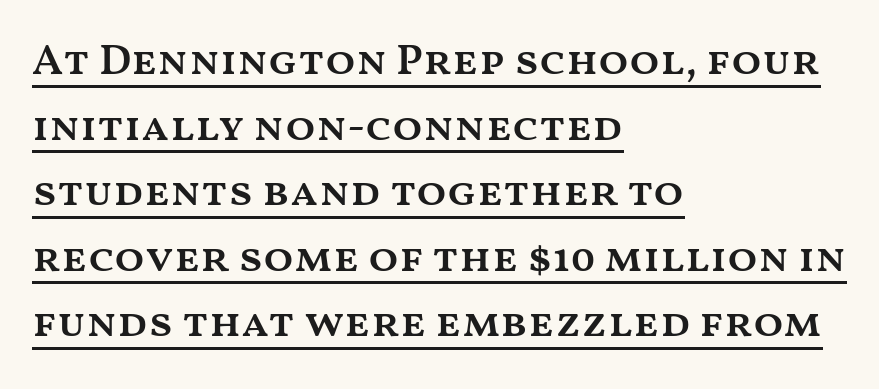
The image shows 44 px semibold, wide type, upright; set left-aligned, normal line spacing (1.49x), normal letter spacing, underlined; medium stroke contrast and a medium x-height.
